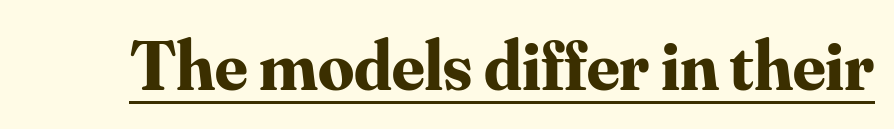
Q: Is the text bold? A: Yes.
Q: Is the text italic (slanted)? A: No, it is upright.
Q: Is the typeface a serif or a sans-serif typeface? A: Serif.
Q: Is the text underlined? A: Yes.
Q: Is the spacing between letters normal or unusually wide? A: Normal.
Q: Width (condensed, normal, or wide)? A: Normal.
Q: Stroke contrast? A: Medium.
Q: x-height? A: Small.
Q: Monospaced? A: No.
